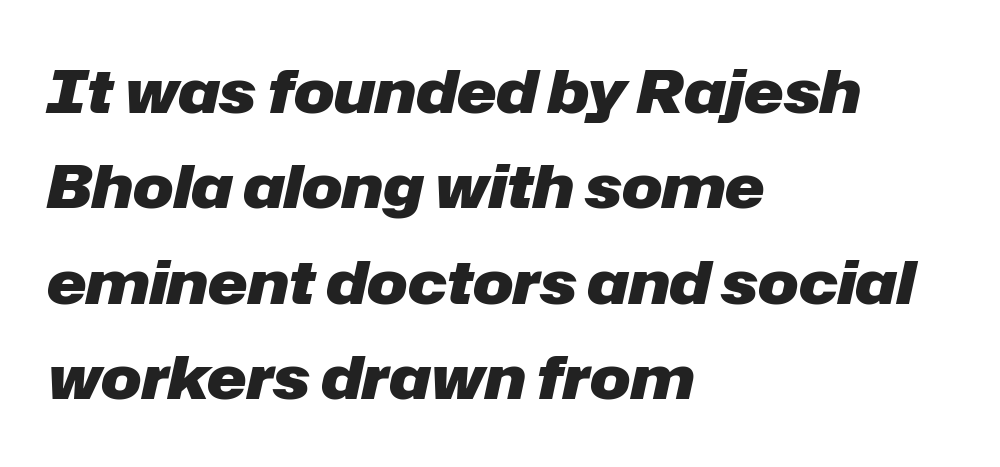
The image shows 60 px heavy type, italic (leaning right); set left-aligned, normal line spacing (1.59x), normal letter spacing, not underlined; low stroke contrast and a medium x-height.
